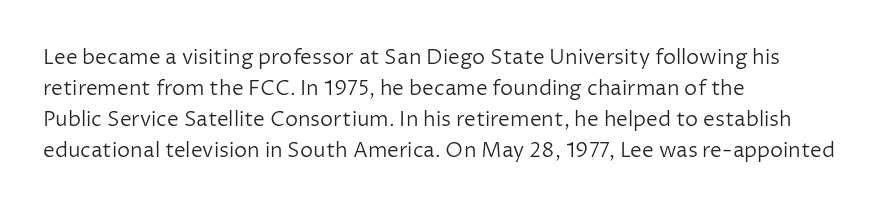
The image shows 21 px text type, upright; set left-aligned, normal line spacing (1.47x), normal letter spacing, not underlined.
